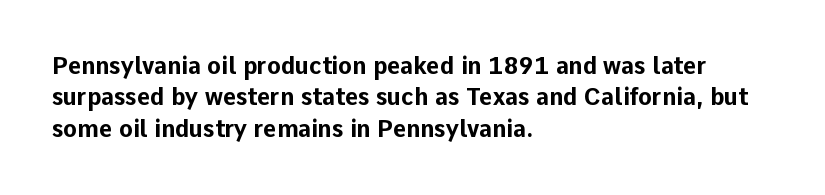
The image shows 23 px bold type, upright; set left-aligned, normal line spacing (1.36x), normal letter spacing, not underlined.
